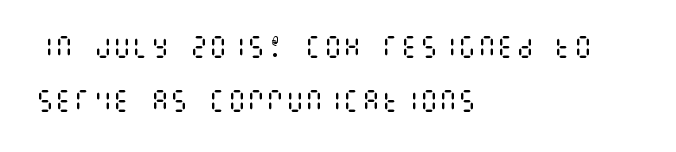
The image shows 24 px text type, upright; set left-aligned, loose line spacing (2.23x), normal letter spacing, not underlined.
